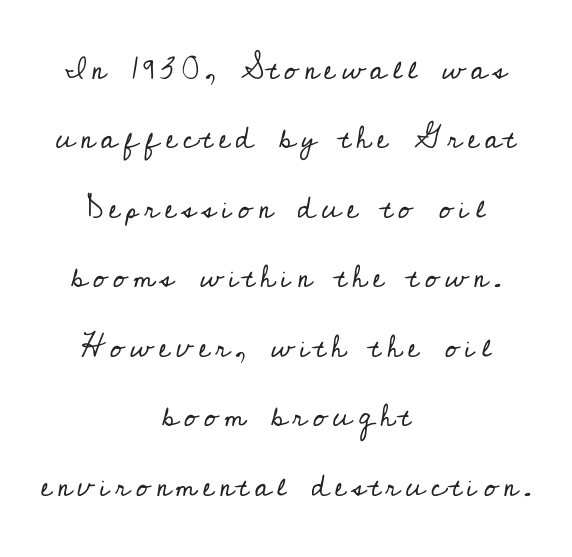
The image shows 31 px regular-weight serif type; set centered, loose line spacing (2.24x), not underlined; low stroke contrast and a small x-height.
